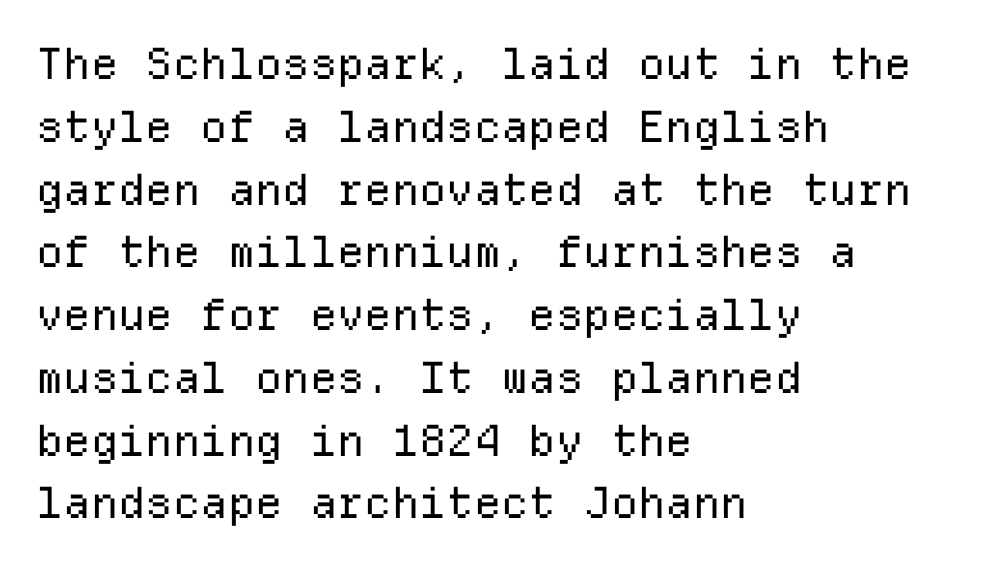
The image shows 43 px regular-weight sans-serif type, upright, monospaced; set left-aligned, normal line spacing (1.46x), normal letter spacing, not underlined; low stroke contrast and a medium x-height.
